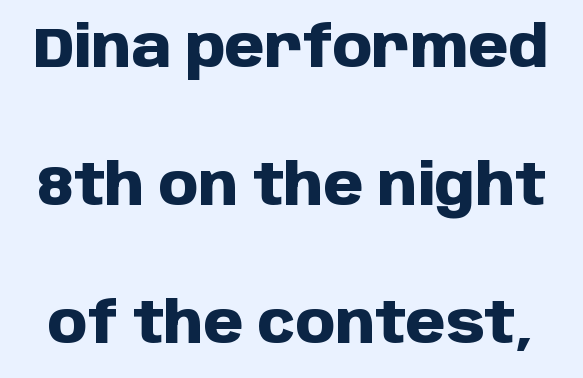
The image shows 57 px heavy sans-serif type, upright; set loose line spacing (2.42x), normal letter spacing, not underlined; low stroke contrast and a large x-height.
